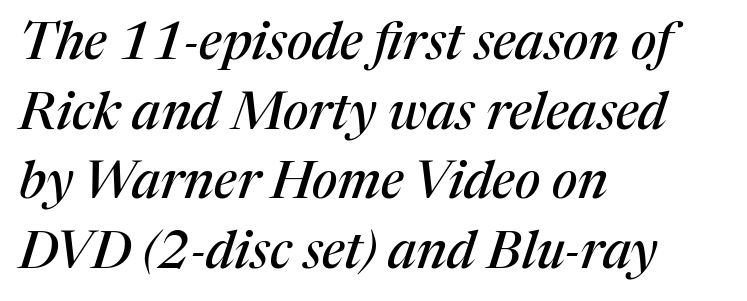
The typesetter chose a ragged-right arrangement here. Successive baselines arrive at the customary interval. Character widths vary here, with narrow letters taking less room than wide ones. This is serif lettering, the kind often seen in printed books. Observe the ordinary spacing: letters are neighbours, not strangers. Plain, unruled lines of type.
